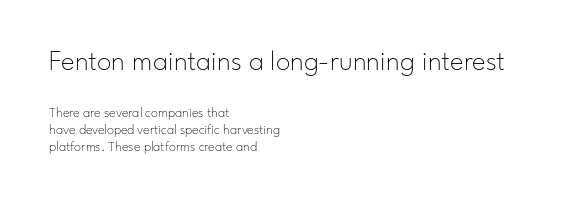
The image shows 29 px thin sans-serif type, upright; set left-aligned, line spacing 1.2x, normal letter spacing, not underlined; the first (top) block is 2.07x larger; low stroke contrast and a small x-height.
